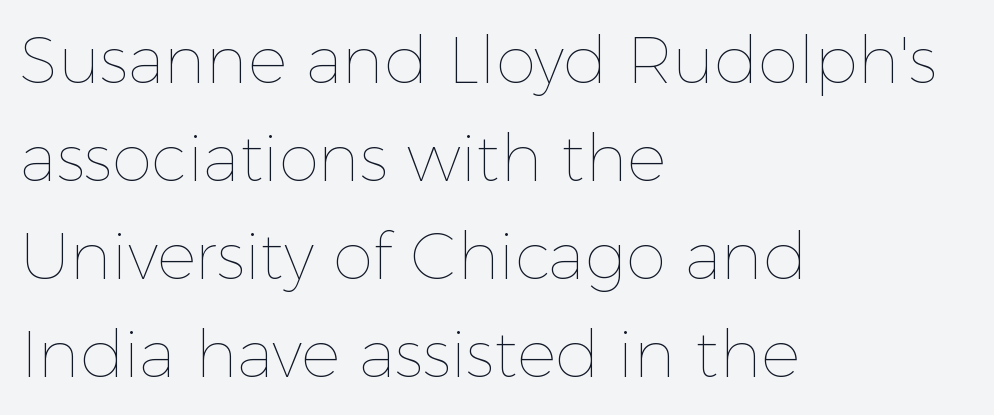
Q: Is the text bold? A: No.
Q: Is the text italic (slanted)? A: No, it is upright.
Q: Is the text underlined? A: No.
Q: How is the paragraph aligned? A: Left-aligned.
Q: Is the spacing between letters normal or unusually wide? A: Normal.
Q: Is the spacing between lines tight, normal or loose? A: Normal.
Q: Width (condensed, normal, or wide)? A: Normal.
Q: x-height? A: Medium.
Q: Monospaced? A: No.
